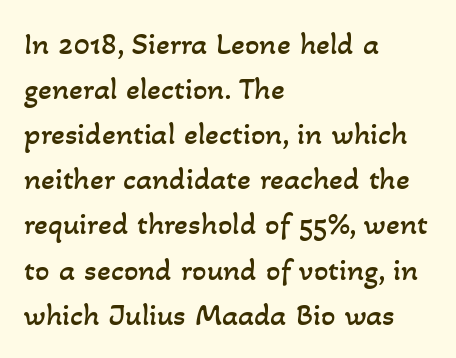
This rendering features lettering with no underline. Think standard paragraph weight, or any step lighter than that. The letterforms sit shoulder to shoulder at normal distance. Each new line begins a customary step beneath the previous one.
